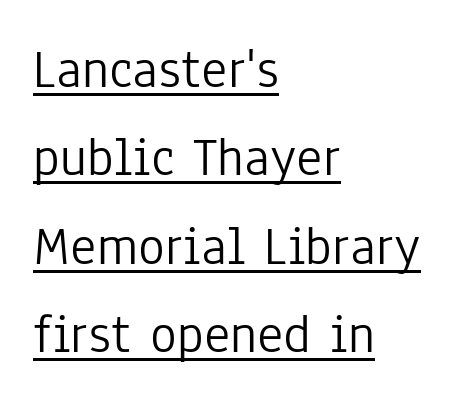
Q: Is the text bold? A: No.
Q: Is the text italic (slanted)? A: No, it is upright.
Q: Is the typeface a serif or a sans-serif typeface? A: Sans-serif.
Q: Is the text underlined? A: Yes.
Q: How is the paragraph aligned? A: Left-aligned.
Q: Is the spacing between letters normal or unusually wide? A: Normal.
Q: Is the spacing between lines tight, normal or loose? A: Normal.
Q: Width (condensed, normal, or wide)? A: Condensed.
Q: Stroke contrast? A: Low.
Q: x-height? A: Medium.
Q: Monospaced? A: No.
